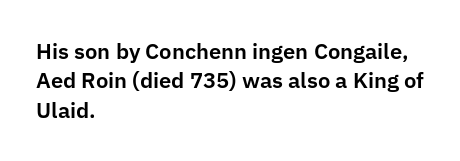
{"italic": "no", "underline": "no", "align": "left", "line_spacing": "normal", "line_spacing_ratio": 1.34, "letter_spacing": "normal", "letter_spacing_em": 0.0, "glyph_px": 22}
